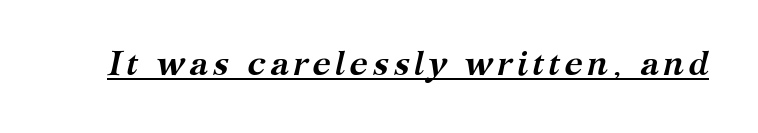
Q: Is the text bold? A: Yes.
Q: Is the text italic (slanted)? A: Yes, it leans right by about 12 degrees.
Q: Is the typeface a serif or a sans-serif typeface? A: Serif.
Q: Is the text underlined? A: Yes.
Q: Width (condensed, normal, or wide)? A: Normal.
Q: Stroke contrast? A: Medium.
Q: x-height? A: Medium.
Q: Monospaced? A: No.
